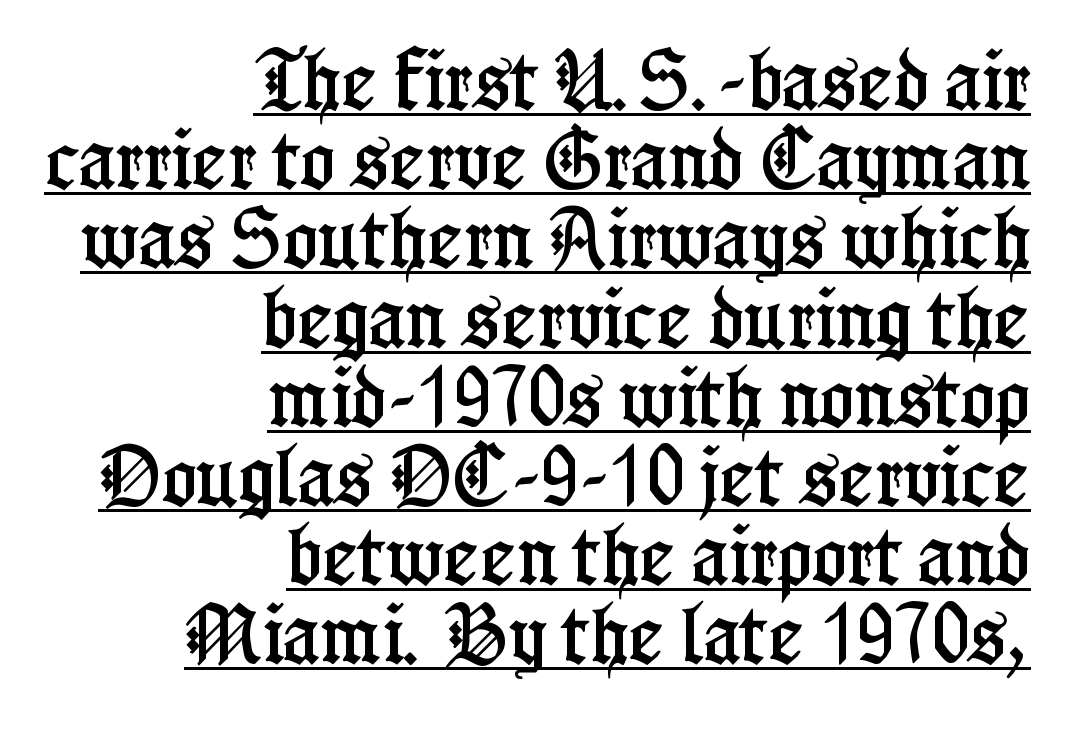
{"serif": "yes", "italic": "no", "width": "condensed", "stroke_contrast": "low", "x_height": "medium", "monospaced": "no", "underline": "yes", "align": "right", "line_spacing_ratio": 1.2, "letter_spacing": "normal", "letter_spacing_em": 0.0, "glyph_px": 66}
